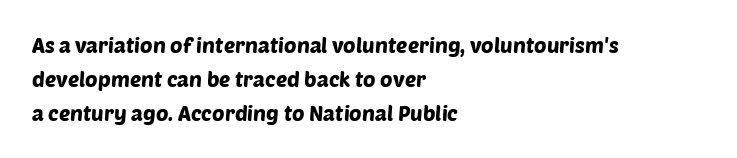
The image shows 21 px text type; set left-aligned, normal line spacing (1.61x), normal letter spacing, not underlined.
